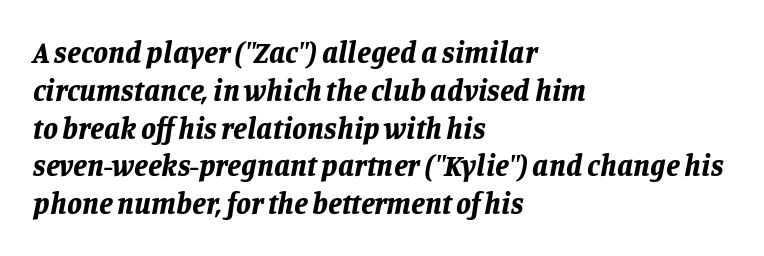
Q: Is the text bold? A: Yes.
Q: Is the text italic (slanted)? A: Yes, it leans right by about 11 degrees.
Q: Is the text underlined? A: No.
Q: How is the paragraph aligned? A: Left-aligned.
Q: Is the spacing between letters normal or unusually wide? A: Normal.
Q: Is the spacing between lines tight, normal or loose? A: Normal.
Q: Width (condensed, normal, or wide)? A: Normal.
Q: Stroke contrast? A: Low.
Q: x-height? A: Large.
Q: Monospaced? A: No.
